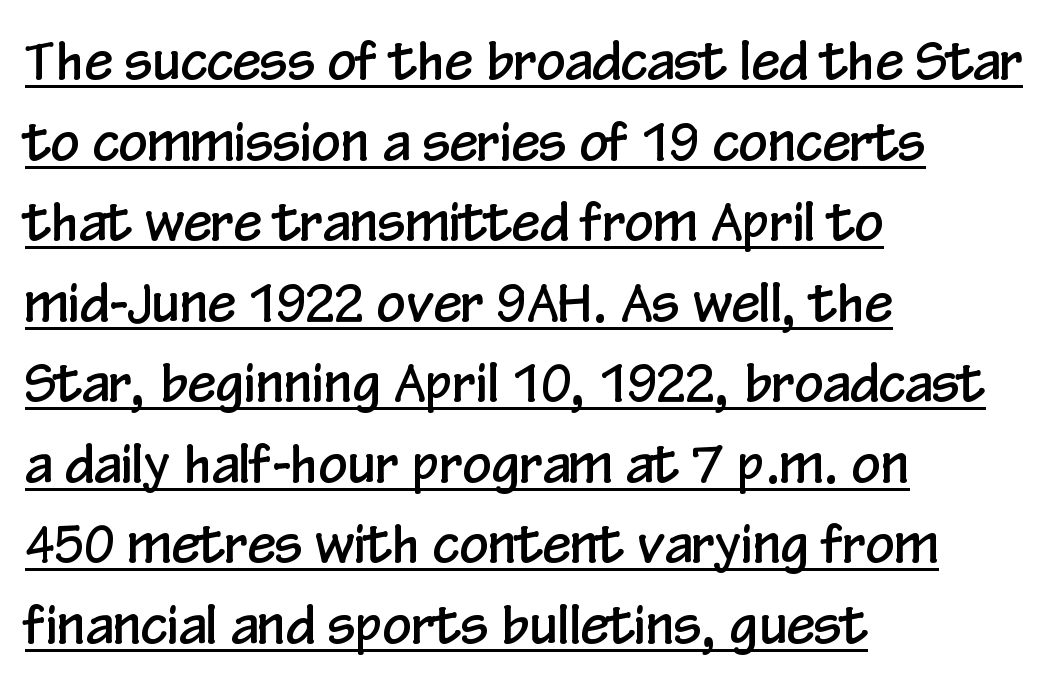
The image shows 51 px condensed sans-serif type, upright; set left-aligned, normal line spacing (1.58x), normal letter spacing, underlined; low stroke contrast and a medium x-height.
